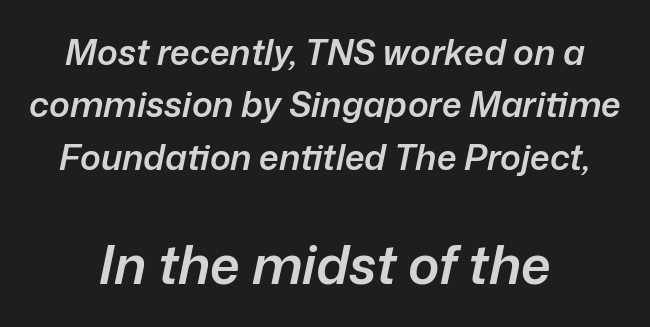
Q: Is the text bold? A: Semi-bold.
Q: Is the text italic (slanted)? A: Yes, it leans right by about 12 degrees.
Q: Is the text underlined? A: No.
Q: How is the paragraph aligned? A: Centered.
Q: Is the spacing between letters normal or unusually wide? A: Normal.
Q: Is the spacing between lines tight, normal or loose? A: Normal.
Q: Which block of text is set in a larger size, the first (top) or the second (bottom)? A: The second (bottom) one.
Q: Width (condensed, normal, or wide)? A: Normal.
Q: Stroke contrast? A: Low.
Q: x-height? A: Medium.
Q: Monospaced? A: No.
